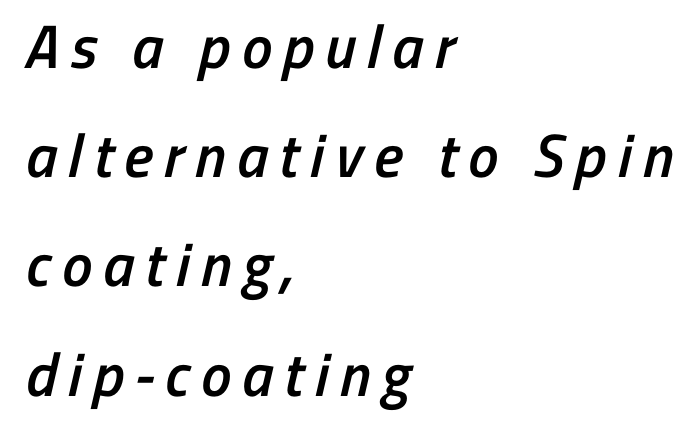
Q: Is the text bold? A: Semi-bold.
Q: Is the typeface a serif or a sans-serif typeface? A: Sans-serif.
Q: Is the text underlined? A: No.
Q: How is the paragraph aligned? A: Left-aligned.
Q: Width (condensed, normal, or wide)? A: Condensed.
Q: Stroke contrast? A: Low.
Q: x-height? A: Medium.
Q: Monospaced? A: No.
